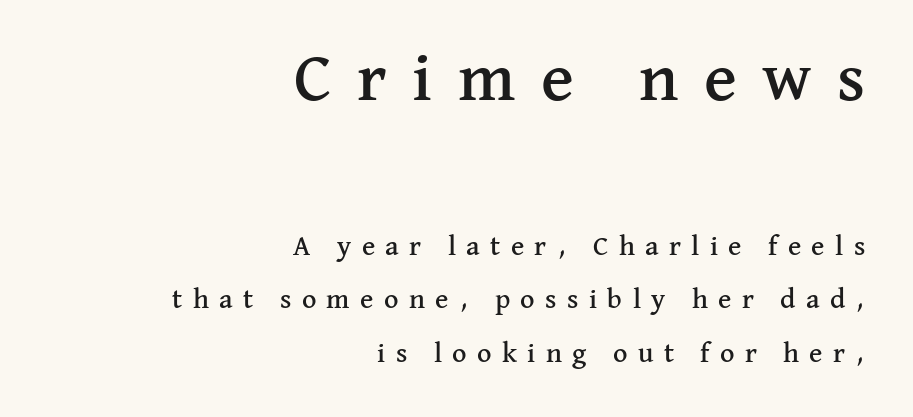
The image shows 69 px serif type, upright; set right-aligned, loose line spacing (1.9x), unusually wide letter spacing (+0.37 em), not underlined; the first (top) block is 2.46x larger; medium stroke contrast and a medium x-height.
